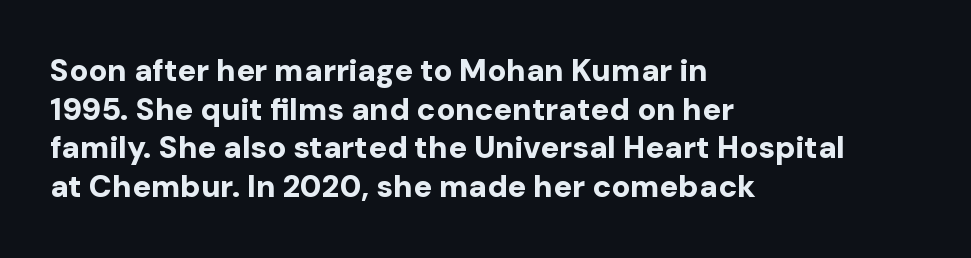
The image shows 31 px bold sans-serif type, upright; set left-aligned, normal line spacing (1.25x), normal letter spacing, not underlined; low stroke contrast and a medium x-height.
